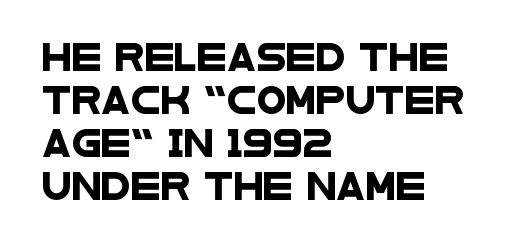
The image shows 27 px text type; set left-aligned, normal line spacing (1.59x), normal letter spacing, not underlined.
